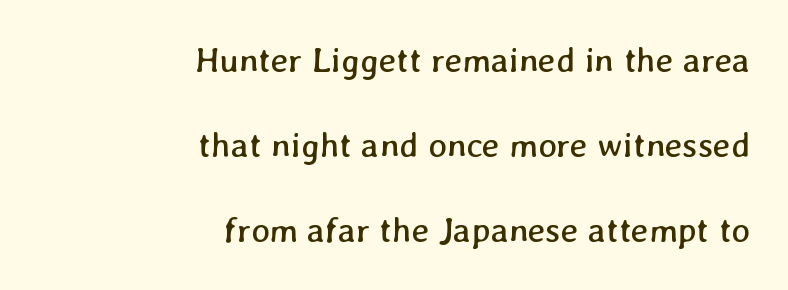
The text block is weighted toward the right margin, trailing off unevenly leftward. The letterforms sit shoulder to shoulder at normal distance. Varying glyph widths throughout — classic text-font behaviour. No word sits above an underline. Loosely led — the rows are spread out. Summary of weight: not heavy and not bold.
